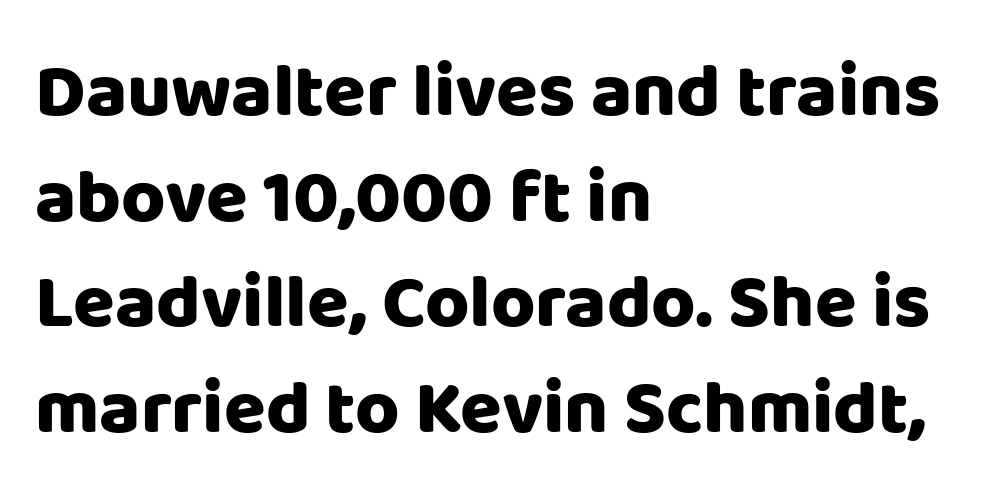
{"serif": "no", "italic": "no", "bold": "yes", "weight": "heavy", "width": "normal", "stroke_contrast": "low", "x_height": "large", "monospaced": "no", "underline": "no", "align": "left", "line_spacing": "normal", "line_spacing_ratio": 1.39, "letter_spacing": "normal", "letter_spacing_em": 0.0, "glyph_px": 76}
